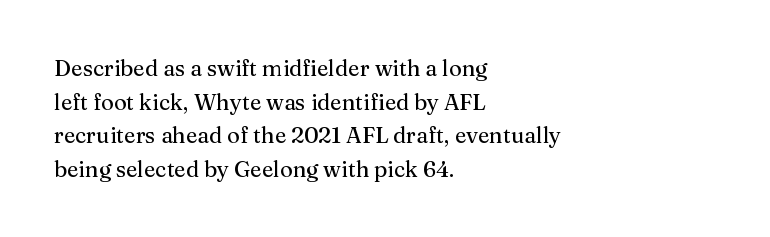
One glance says typical: line gaps are just what's usual. The letters stand upright; this is a roman face. The gap between lines stays unmarked. These lines keep a tight, regular rhythm from letter to letter. Casual observation: everything's shoved over to the left.
